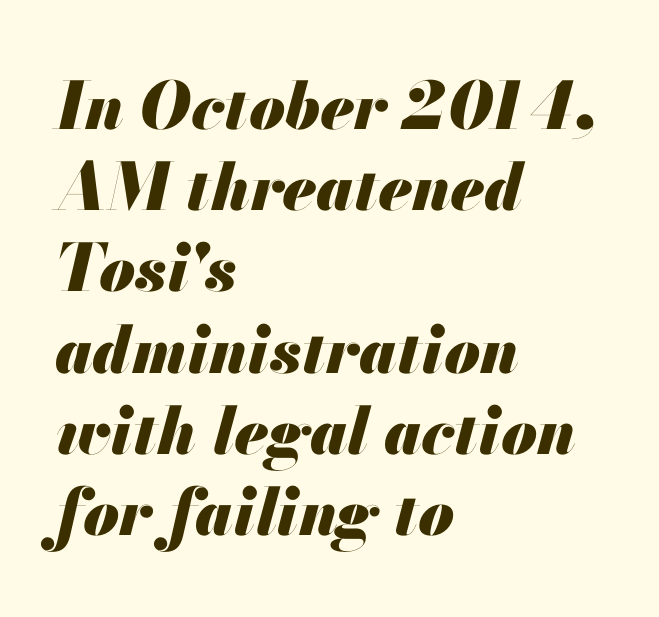
{"italic": "yes", "lean": "right", "slant_degrees": 13, "bold": "yes", "weight": "heavy", "width": "normal", "stroke_contrast": "medium", "x_height": "small", "monospaced": "no", "underline": "no", "align": "left", "line_spacing": "normal", "line_spacing_ratio": 1.25, "letter_spacing": "normal", "letter_spacing_em": 0.0, "glyph_px": 65}
